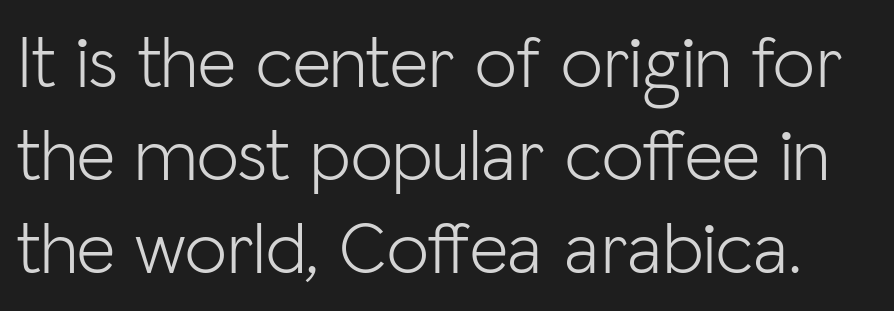
{"serif": "no", "italic": "no", "bold": "no", "weight": "light", "width": "normal", "stroke_contrast": "low", "x_height": "medium", "monospaced": "no", "underline": "no", "line_spacing_ratio": 1.24, "letter_spacing": "normal", "letter_spacing_em": 0.0, "glyph_px": 75}
